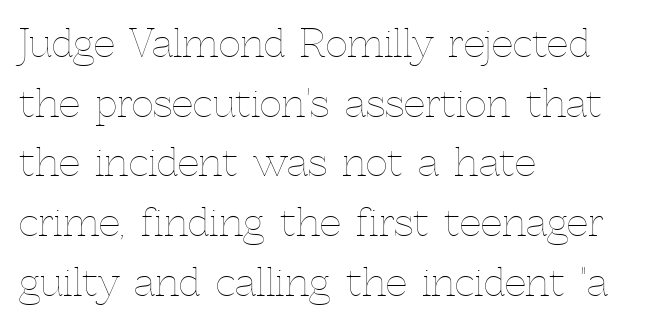
{"italic": "no", "bold": "no", "weight": "thin", "width": "normal", "x_height": "medium", "monospaced": "no", "underline": "no", "align": "left", "line_spacing": "normal", "line_spacing_ratio": 1.57, "letter_spacing": "normal", "letter_spacing_em": 0.0, "glyph_px": 38}
